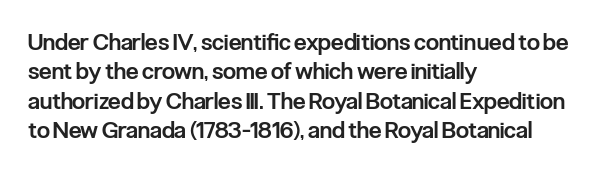
Q: Is the text bold? A: Semi-bold.
Q: Is the text italic (slanted)? A: No, it is upright.
Q: Is the text underlined? A: No.
Q: How is the paragraph aligned? A: Left-aligned.
Q: Is the spacing between letters normal or unusually wide? A: Normal.
Q: Is the spacing between lines tight, normal or loose? A: Normal.
